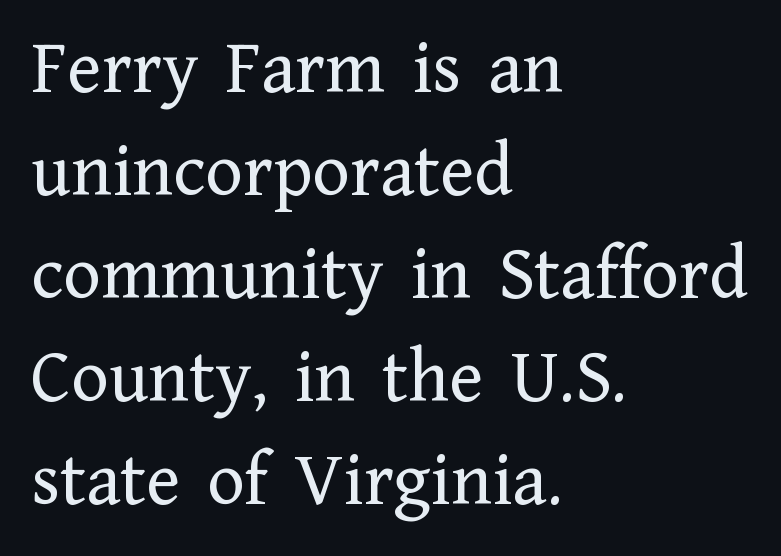
Type style note: has serifs. The font's upright variant was chosen for this text. Leading: standard. You could call the tracking neutral — neither tight nor loose.
